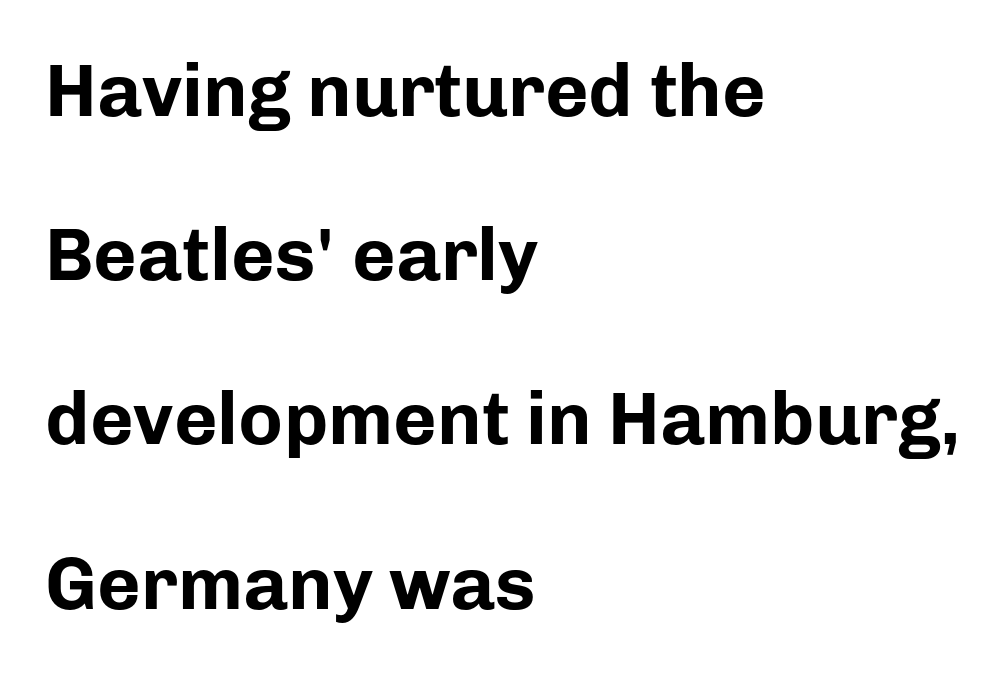
Q: Is the text bold? A: Yes.
Q: Is the text italic (slanted)? A: No, it is upright.
Q: Is the typeface a serif or a sans-serif typeface? A: Sans-serif.
Q: Is the text underlined? A: No.
Q: How is the paragraph aligned? A: Left-aligned.
Q: Is the spacing between letters normal or unusually wide? A: Normal.
Q: Is the spacing between lines tight, normal or loose? A: Loose.
Q: Width (condensed, normal, or wide)? A: Normal.
Q: Stroke contrast? A: Low.
Q: x-height? A: Medium.
Q: Monospaced? A: No.
